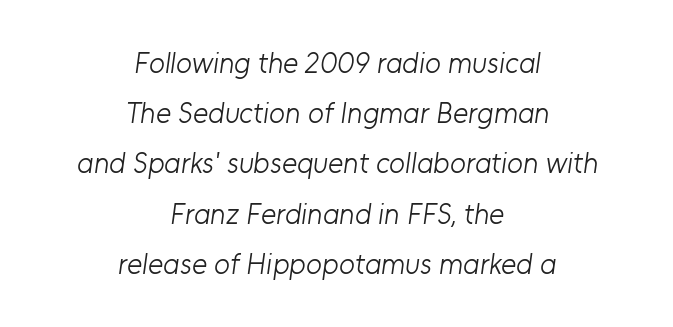
The characters display no serif detailing; their extremities are plain. Do the characters align in a grid? No, the font is proportional. Words float on clear page, feet unadorned. This sample uses plain, unmodified letter spacing.
